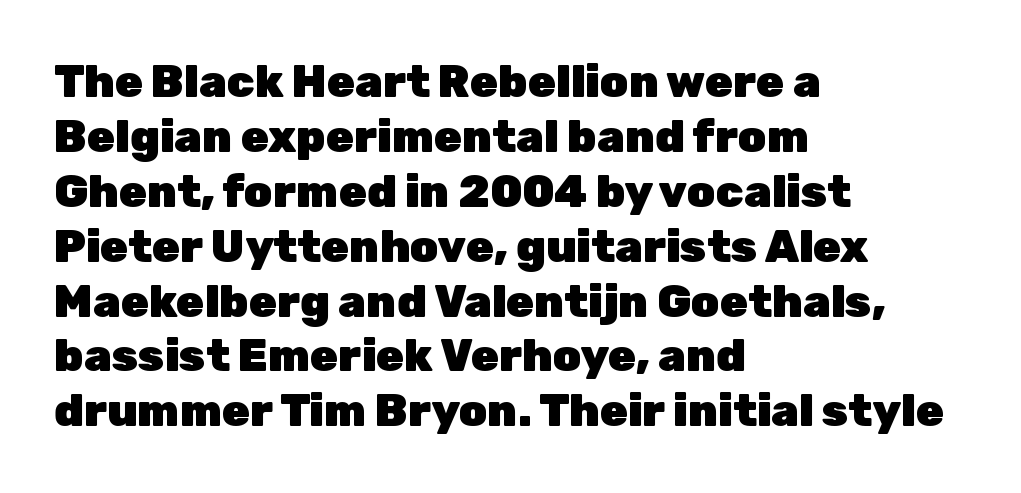
The image shows 45 px heavy sans-serif type, upright; set left-aligned, line spacing 1.22x, normal letter spacing, not underlined; low stroke contrast and a medium x-height.
